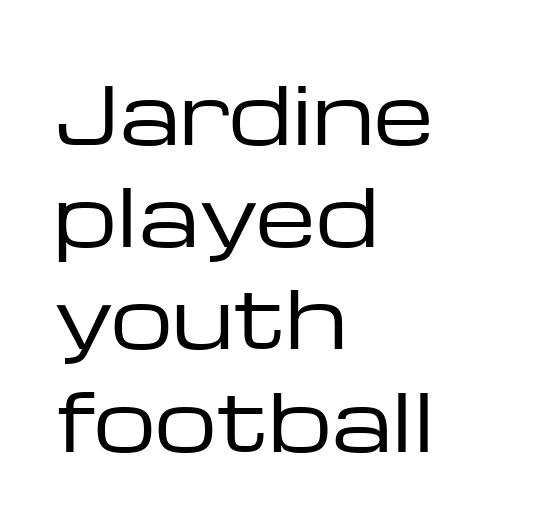
Q: Is the text bold? A: No.
Q: Is the text italic (slanted)? A: No, it is upright.
Q: Is the typeface a serif or a sans-serif typeface? A: Sans-serif.
Q: Is the text underlined? A: No.
Q: How is the paragraph aligned? A: Left-aligned.
Q: Is the spacing between letters normal or unusually wide? A: Normal.
Q: Is the spacing between lines tight, normal or loose? A: Normal.
Q: Width (condensed, normal, or wide)? A: Wide.
Q: Stroke contrast? A: Low.
Q: x-height? A: Medium.
Q: Monospaced? A: No.
